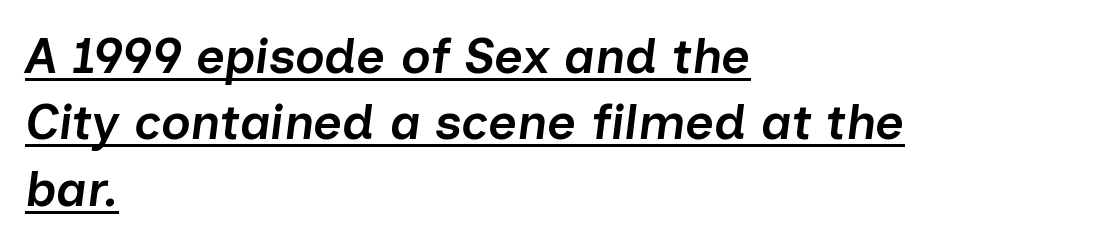
The image shows 50 px semibold type, italic (leaning right); set left-aligned, normal line spacing (1.33x), normal letter spacing, underlined; low stroke contrast and a medium x-height.
